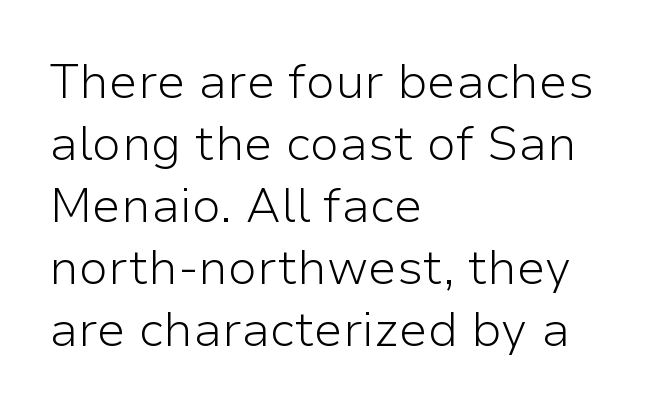
{"serif": "no", "italic": "no", "bold": "no", "weight": "light", "width": "normal", "stroke_contrast": "low", "x_height": "medium", "monospaced": "no", "underline": "no", "align": "left", "line_spacing": "normal", "line_spacing_ratio": 1.29, "letter_spacing": "normal", "letter_spacing_em": 0.0, "glyph_px": 48}
